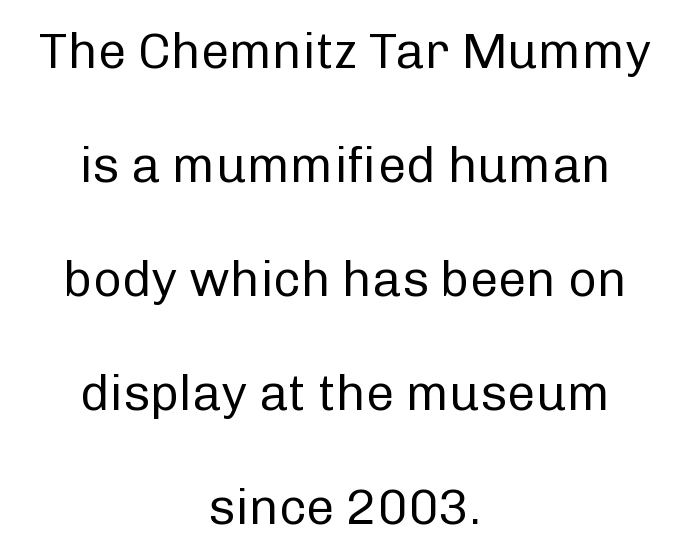
Q: Is the text bold? A: No.
Q: Is the text italic (slanted)? A: No, it is upright.
Q: Is the typeface a serif or a sans-serif typeface? A: Sans-serif.
Q: Is the text underlined? A: No.
Q: How is the paragraph aligned? A: Centered.
Q: Is the spacing between letters normal or unusually wide? A: Normal.
Q: Is the spacing between lines tight, normal or loose? A: Loose.
Q: Width (condensed, normal, or wide)? A: Normal.
Q: Stroke contrast? A: Low.
Q: x-height? A: Medium.
Q: Monospaced? A: No.
